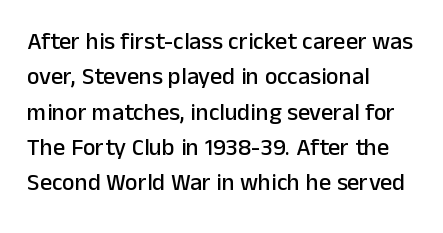
{"italic": "no", "underline": "no", "align": "left", "line_spacing": "normal", "line_spacing_ratio": 1.47, "letter_spacing": "normal", "letter_spacing_em": 0.0, "glyph_px": 24}
